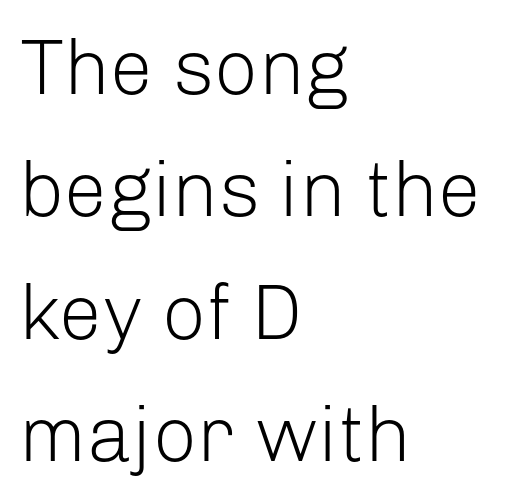
Q: Is the text bold? A: No.
Q: Is the text italic (slanted)? A: No, it is upright.
Q: Is the typeface a serif or a sans-serif typeface? A: Sans-serif.
Q: Is the text underlined? A: No.
Q: How is the paragraph aligned? A: Left-aligned.
Q: Is the spacing between letters normal or unusually wide? A: Normal.
Q: Is the spacing between lines tight, normal or loose? A: Normal.
Q: Width (condensed, normal, or wide)? A: Normal.
Q: Stroke contrast? A: Low.
Q: x-height? A: Medium.
Q: Monospaced? A: No.
